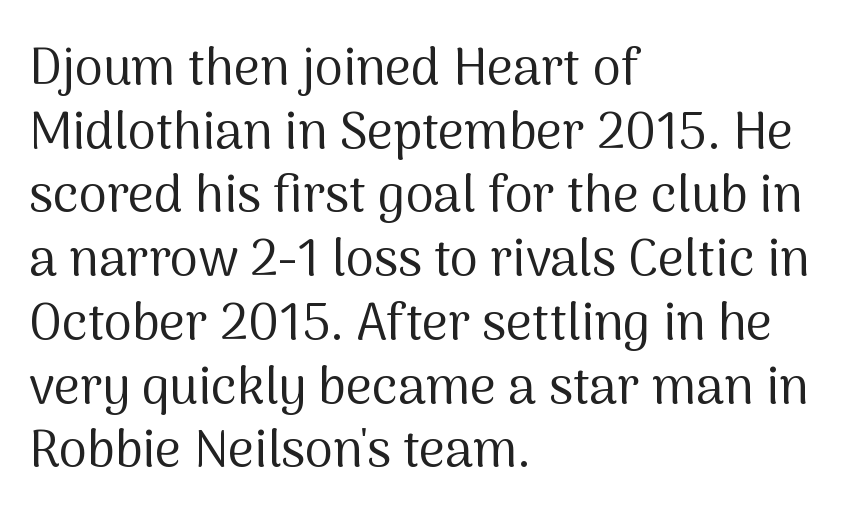
Lines of text with bare space underneath. Is the letter spacing exaggerated? No — it looks like the ordinary default. Check where the strokes stop: nothing finishes them off — pure sans. The weight tops out at a normal text grade. This sample has the flowing, uneven cadence of proportional lettering.
